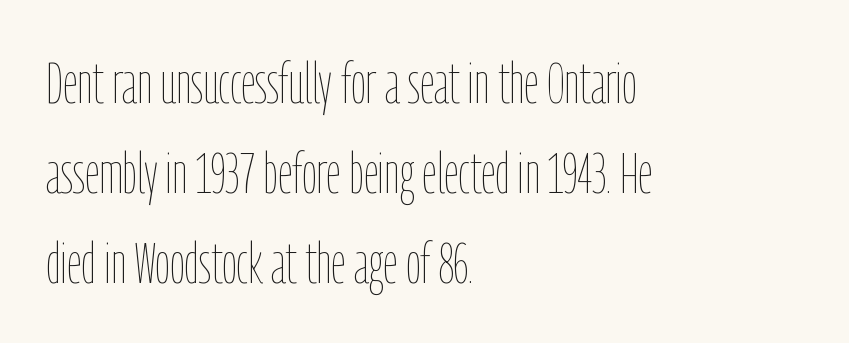
The image shows 58 px thin, condensed type, upright; set left-aligned, normal line spacing (1.55x), normal letter spacing, not underlined; low stroke contrast and a medium x-height.
